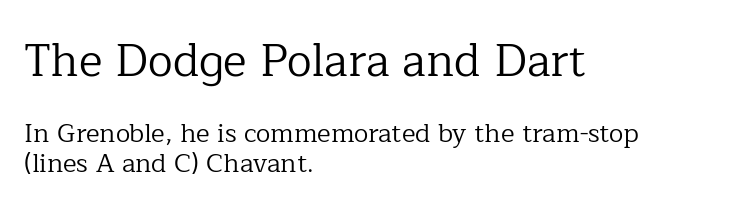
{"serif": "yes", "italic": "no", "bold": "no", "weight": "regular", "width": "normal", "stroke_contrast": "low", "x_height": "medium", "monospaced": "no", "underline": "no", "align": "left", "line_spacing": "tight", "line_spacing_ratio": 1.15, "letter_spacing": "normal", "letter_spacing_em": 0.0, "larger_block": "first", "size_ratio": 1.73, "glyph_px": 45}
